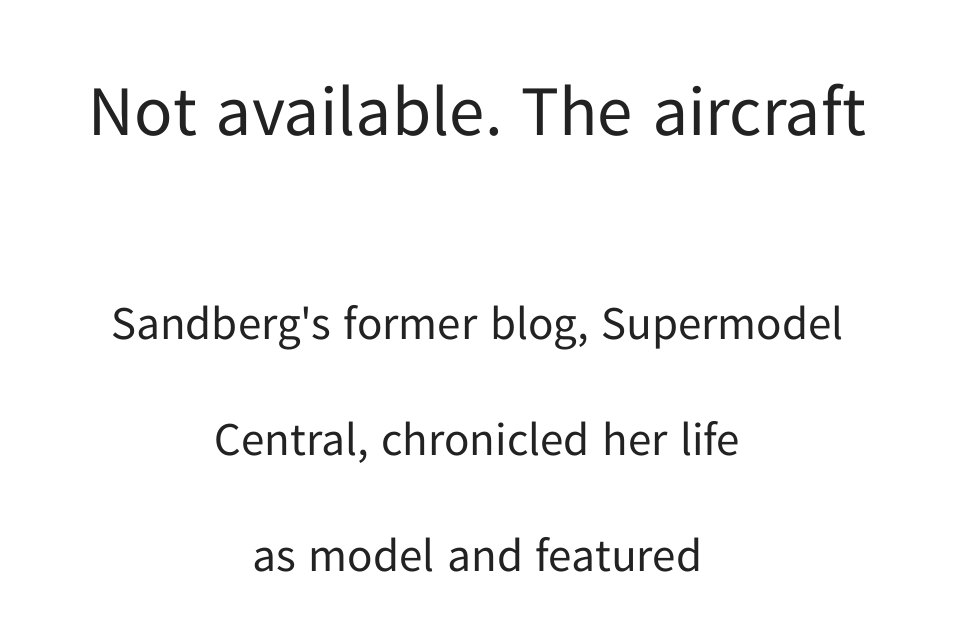
The image shows 71 px regular-weight sans-serif type, upright; set centered, loose line spacing (2.46x), normal letter spacing, not underlined; the first (top) block is 1.51x larger; low stroke contrast and a medium x-height.
